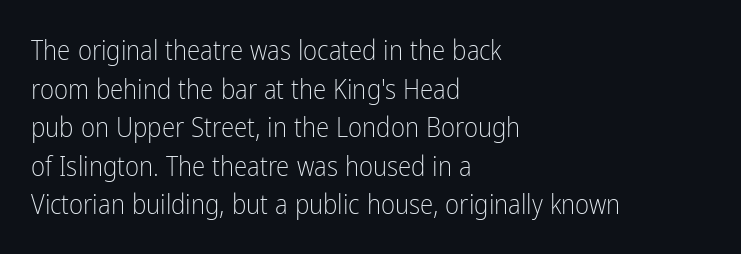
The image shows 27 px text type, upright; set left-aligned, normal line spacing (1.43x), normal letter spacing, not underlined.
